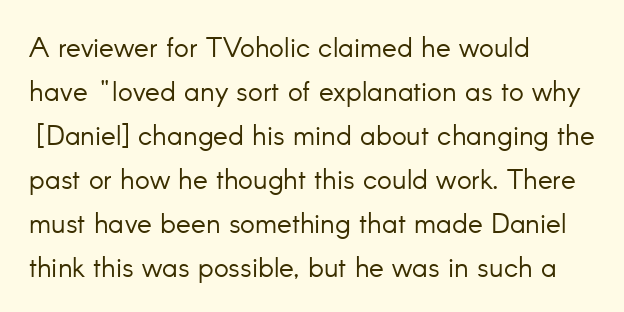
Vertically, the passage feels balanced, rows spaced as you'd expect. Think of a printed novel: that variable character pitch is what you see here. Examine the stroke ends and you'll find no serifs. The face looks like a standard text weight, possibly lighter. The compositor pushed each line to the left boundary.
